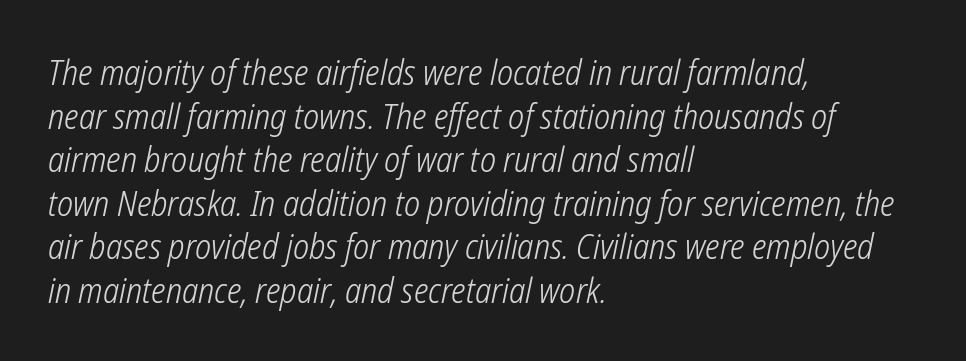
Here the designer chose a conventional face with non-uniform glyph widths. The face looks like a standard text weight, possibly lighter. Descender tails drop into unmarked territory. The line-height multiplier appears to be the usual default. The gaps between neighbouring characters are ordinary and unremarkable. Short and long lines alike share a common starting point at left.
